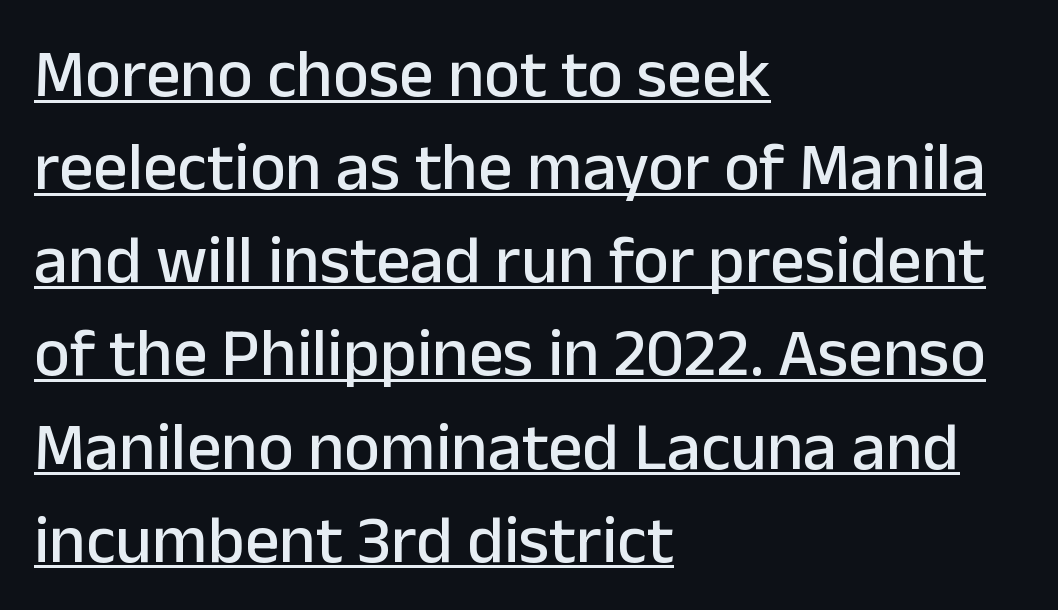
The lettering is marked with a stroke running underneath it. Normally led — the rows are evenly, conventionally spaced. A roman cut, with each character standing at attention. These lines are rendered in a variable-pitch font. You could call the tracking neutral — neither tight nor loose. Which margin do the lines hug? The left one — the right edge is uneven.
